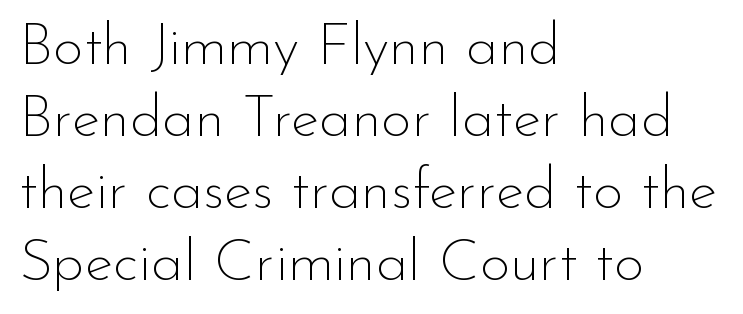
{"serif": "no", "italic": "no", "bold": "no", "weight": "thin", "width": "normal", "stroke_contrast": "low", "x_height": "small", "monospaced": "no", "underline": "no", "align": "left", "line_spacing_ratio": 1.22, "letter_spacing": "normal", "letter_spacing_em": 0.0, "glyph_px": 59}
